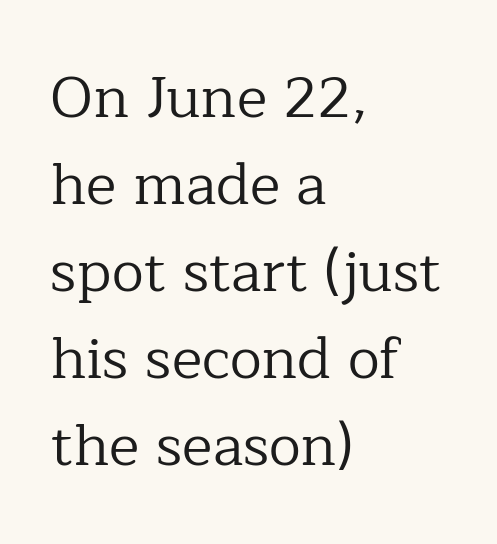
Q: Is the text bold? A: No.
Q: Is the text italic (slanted)? A: No, it is upright.
Q: Is the typeface a serif or a sans-serif typeface? A: Serif.
Q: Is the text underlined? A: No.
Q: How is the paragraph aligned? A: Left-aligned.
Q: Is the spacing between letters normal or unusually wide? A: Normal.
Q: Is the spacing between lines tight, normal or loose? A: Normal.
Q: Width (condensed, normal, or wide)? A: Normal.
Q: Stroke contrast? A: Low.
Q: x-height? A: Medium.
Q: Monospaced? A: No.
